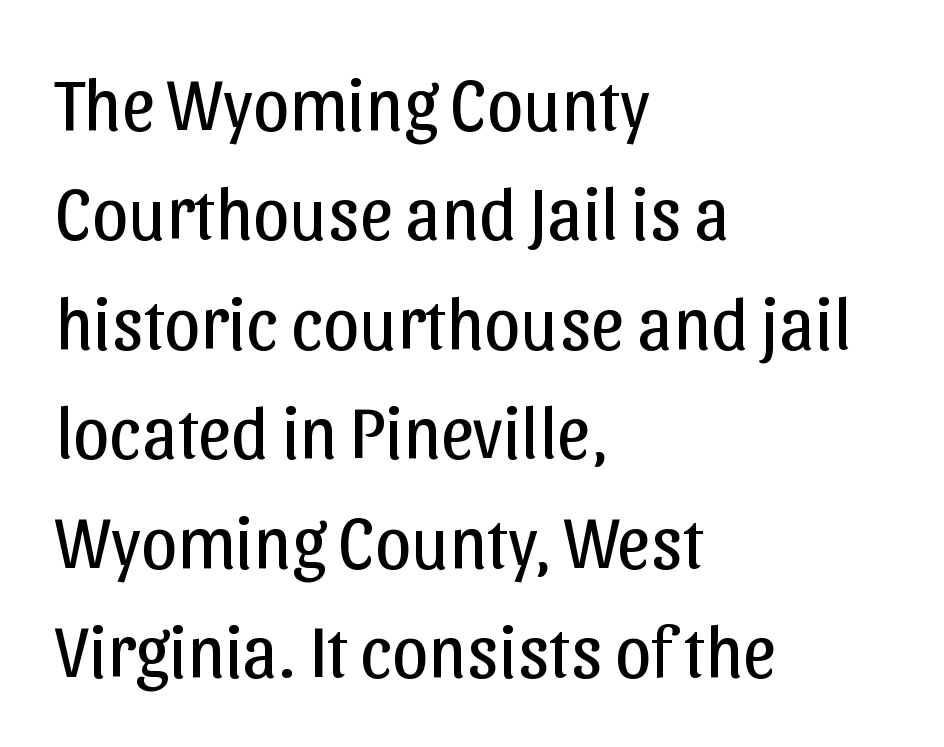
{"serif": "no", "italic": "no", "bold": "no", "weight": "regular", "width": "normal", "stroke_contrast": "low", "x_height": "medium", "monospaced": "no", "underline": "no", "align": "left", "line_spacing": "normal", "line_spacing_ratio": 1.5, "letter_spacing": "normal", "letter_spacing_em": 0.0, "glyph_px": 73}
